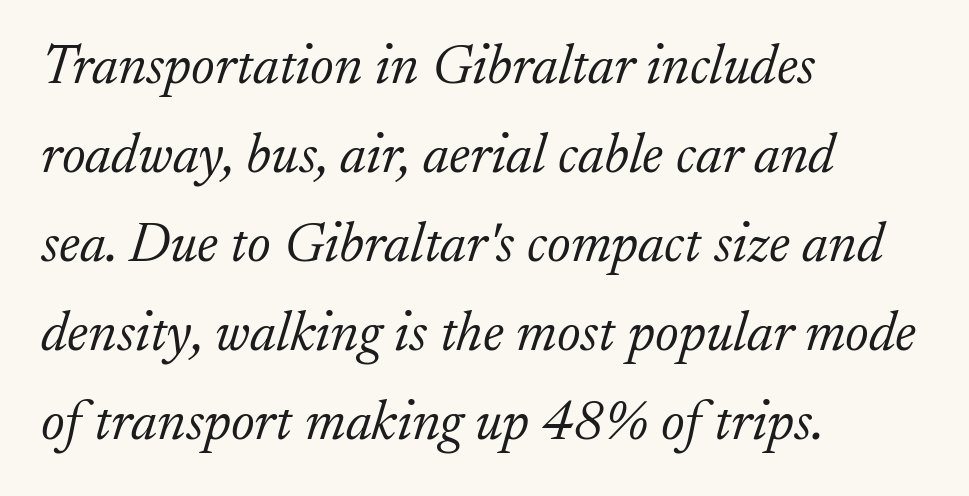
{"serif": "yes", "italic": "yes", "lean": "right", "slant_degrees": 17, "bold": "no", "weight": "light", "width": "normal", "stroke_contrast": "low", "x_height": "small", "monospaced": "no", "underline": "no", "align": "left", "line_spacing": "normal", "line_spacing_ratio": 1.59, "letter_spacing": "normal", "letter_spacing_em": 0.0, "glyph_px": 56}
